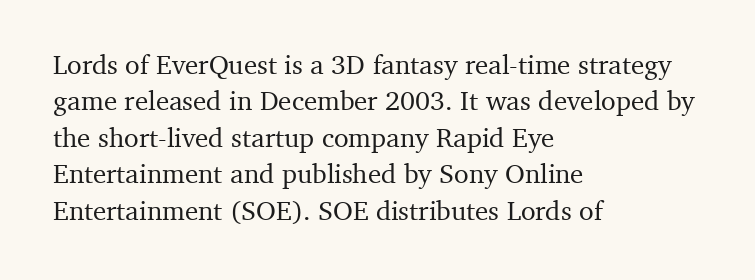
The image shows 27 px text type, upright; set left-aligned, normal line spacing (1.35x), normal letter spacing, not underlined.
